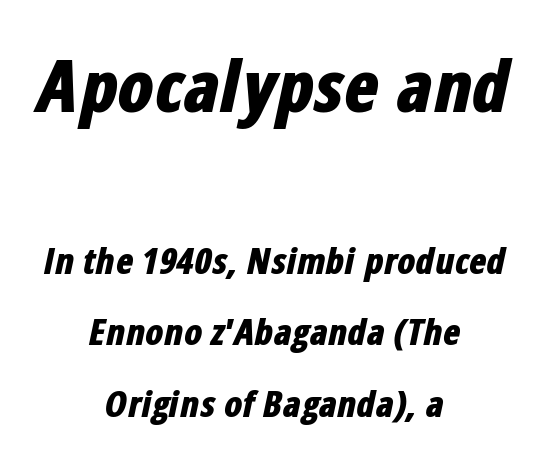
Q: Is the text bold? A: Yes.
Q: Is the text italic (slanted)? A: Yes, it leans right by about 12 degrees.
Q: Is the text underlined? A: No.
Q: How is the paragraph aligned? A: Centered.
Q: Is the spacing between letters normal or unusually wide? A: Normal.
Q: Is the spacing between lines tight, normal or loose? A: Loose.
Q: Which block of text is set in a larger size, the first (top) or the second (bottom)? A: The first (top) one.
Q: Width (condensed, normal, or wide)? A: Condensed.
Q: Stroke contrast? A: Low.
Q: x-height? A: Medium.
Q: Monospaced? A: No.
